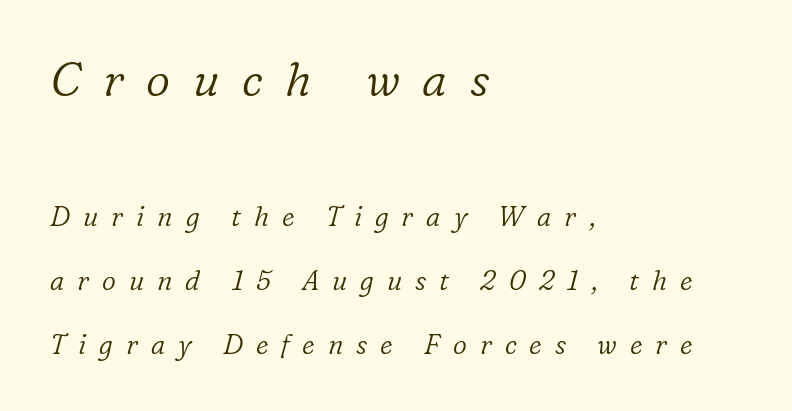
The block sitting higher on the canvas is the one with enlarged characters. Teacher's note: observe the even left margin — that is flush-left alignment. Look at the tracking — it's clearly loosened, letters drifting apart. Nothing heavy about these letters — not bold at all.
